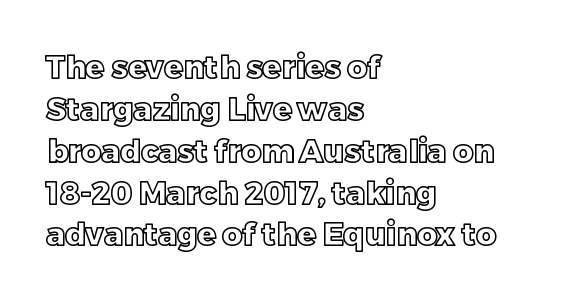
The image shows 31 px text type, upright; set left-aligned, normal line spacing (1.35x), normal letter spacing, not underlined; a large x-height.
